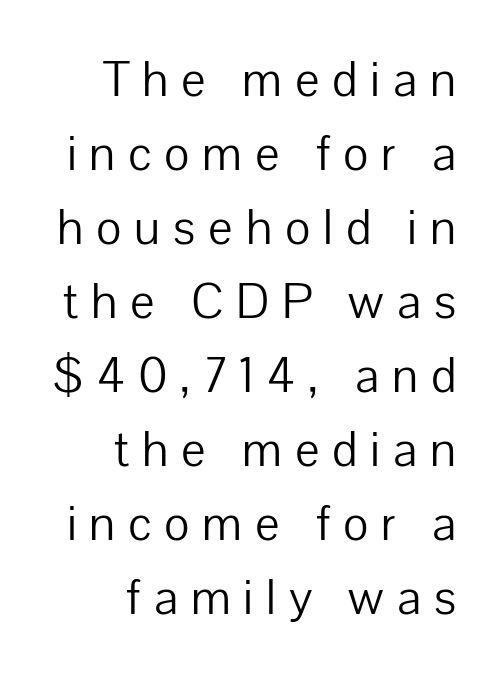
The image shows 49 px light sans-serif type, upright; set right-aligned, normal line spacing (1.51x), unusually wide letter spacing (+0.26 em), not underlined; low stroke contrast and a medium x-height.
